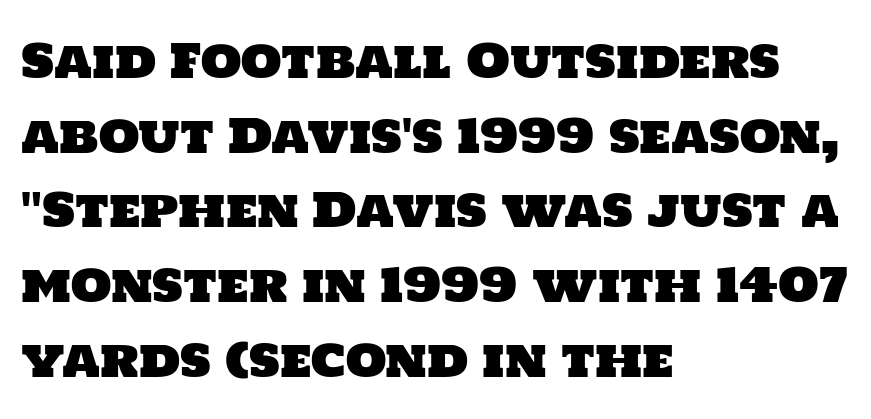
Q: Is the typeface a serif or a sans-serif typeface? A: Sans-serif.
Q: Is the text underlined? A: No.
Q: How is the paragraph aligned? A: Left-aligned.
Q: Is the spacing between letters normal or unusually wide? A: Normal.
Q: Is the spacing between lines tight, normal or loose? A: Normal.
Q: Width (condensed, normal, or wide)? A: Normal.
Q: Stroke contrast? A: Low.
Q: x-height? A: Large.
Q: Monospaced? A: No.
